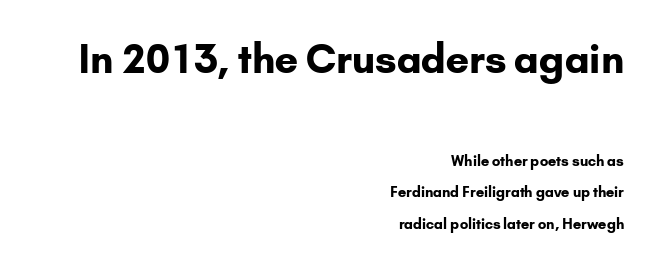
Default kerning and tracking; the words read as compact shapes. The passage is arranged like a letterhead date or caption credit — flush right. These two chunks differ in scale, with the top chunk taking the larger measure. Honestly, there is no underline to notice here at all. Characters remain perfectly vertical along every line. Notice how thick the strokes are: this is what a full bold looks like.
